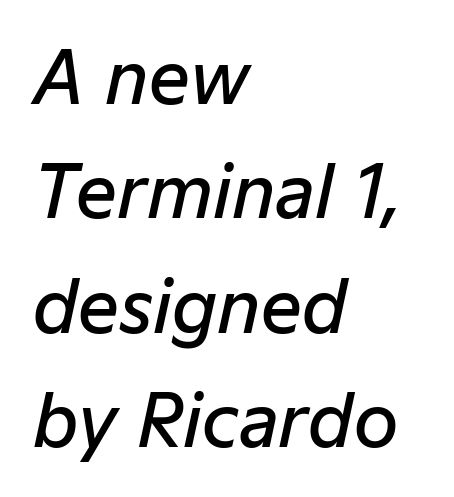
{"italic": "yes", "lean": "right", "slant_degrees": 12, "bold": "semi", "weight": "semibold", "width": "normal", "stroke_contrast": "low", "x_height": "medium", "monospaced": "no", "underline": "no", "align": "left", "line_spacing": "normal", "line_spacing_ratio": 1.59, "letter_spacing": "normal", "letter_spacing_em": 0.0, "glyph_px": 72}
